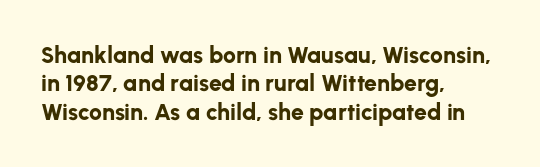
The image shows 23 px bold type, upright; set left-aligned, line spacing 1.23x, normal letter spacing, not underlined.
